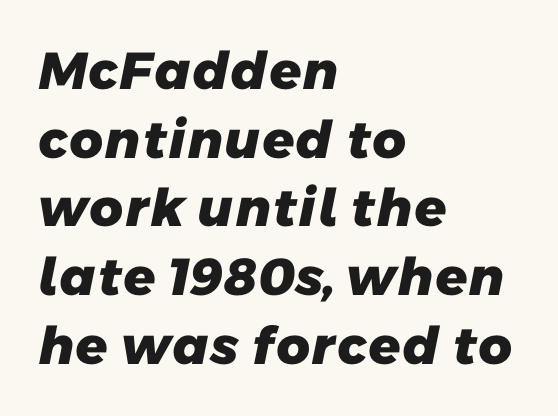
Q: Is the text bold? A: Yes.
Q: Is the typeface a serif or a sans-serif typeface? A: Sans-serif.
Q: Is the text underlined? A: No.
Q: How is the paragraph aligned? A: Left-aligned.
Q: Is the spacing between letters normal or unusually wide? A: Normal.
Q: Is the spacing between lines tight, normal or loose? A: Normal.
Q: Width (condensed, normal, or wide)? A: Normal.
Q: Stroke contrast? A: Low.
Q: x-height? A: Medium.
Q: Monospaced? A: No.
